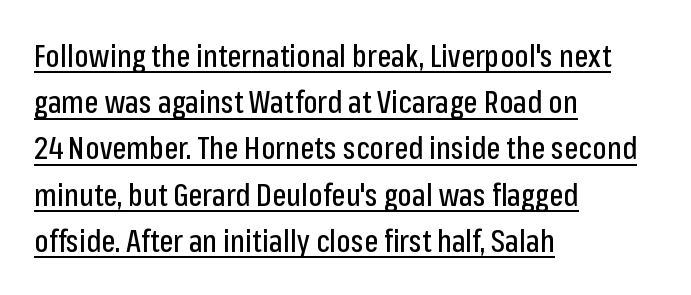
The image shows 30 px condensed sans-serif type, upright; set left-aligned, normal line spacing (1.54x), normal letter spacing, underlined; low stroke contrast and a medium x-height.
